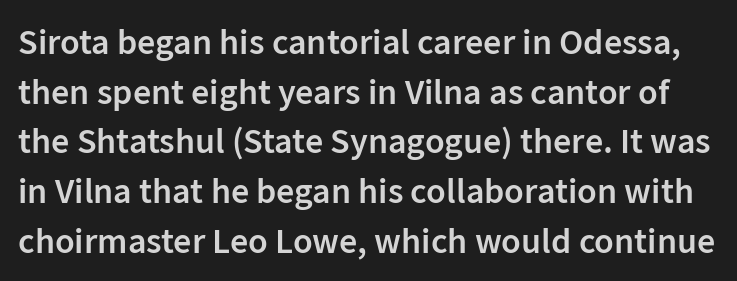
The image shows 36 px semibold sans-serif type, upright; set normal line spacing (1.38x), normal letter spacing, not underlined; low stroke contrast and a medium x-height.
